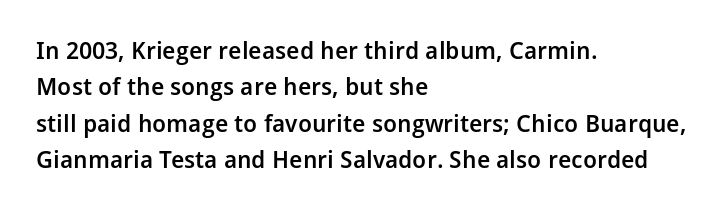
The image shows 24 px text type, upright; set left-aligned, normal line spacing (1.52x), normal letter spacing, not underlined.
